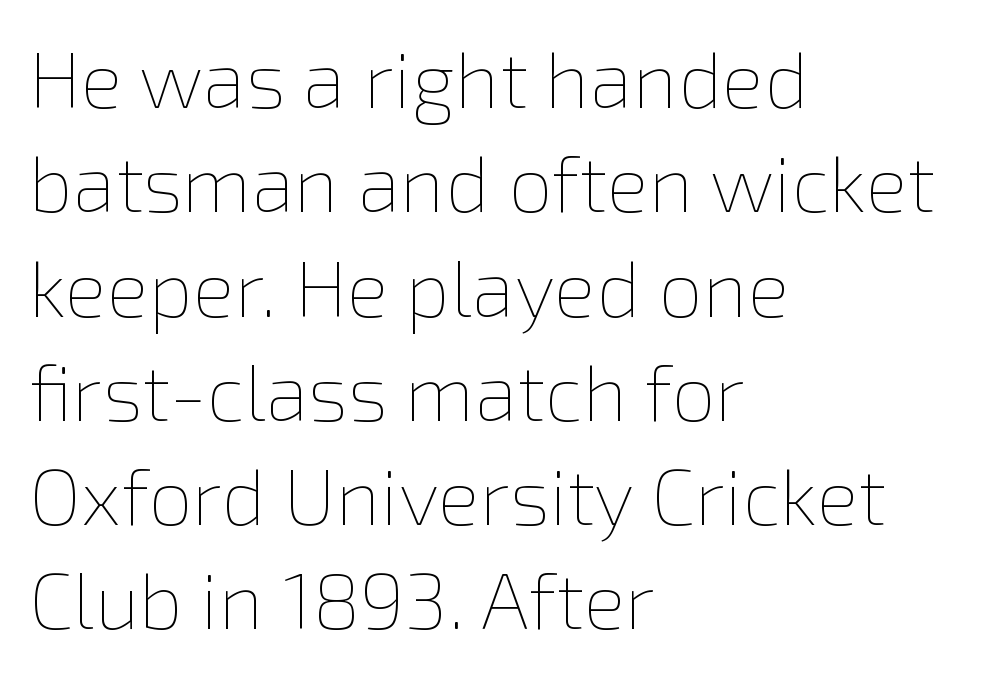
The image shows 79 px thin type, upright; set left-aligned, normal line spacing (1.32x), normal letter spacing, not underlined; a medium x-height.
